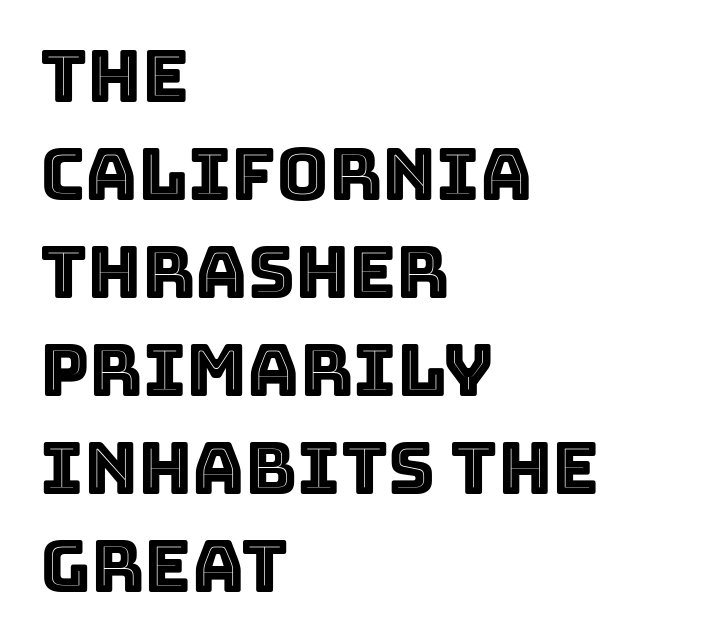
Q: Is the text italic (slanted)? A: No, it is upright.
Q: Is the text underlined? A: No.
Q: How is the paragraph aligned? A: Left-aligned.
Q: Is the spacing between letters normal or unusually wide? A: Normal.
Q: Is the spacing between lines tight, normal or loose? A: Normal.
Q: Width (condensed, normal, or wide)? A: Normal.
Q: x-height? A: Large.
Q: Monospaced? A: No.
